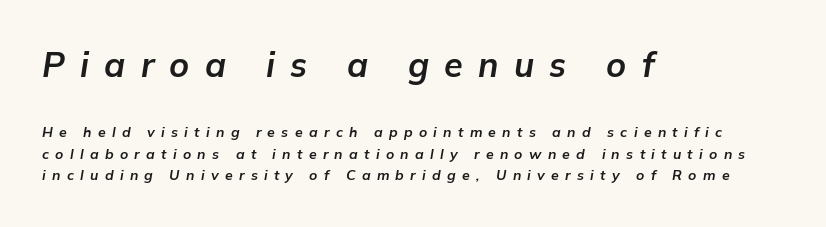
The image shows 34 px bold type, italic (leaning right); set left-aligned, normal line spacing (1.55x), unusually wide letter spacing (+0.45 em), not underlined; the first (top) block is 2.43x larger; low stroke contrast and a medium x-height.
